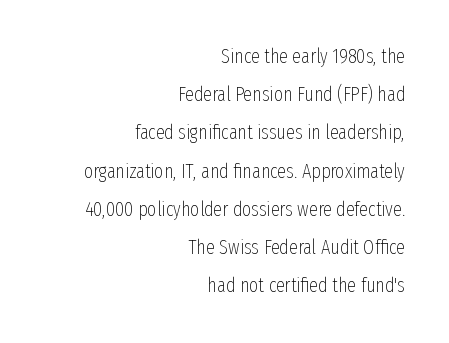
Is the letter spacing exaggerated? No — it looks like the ordinary default. Widely set lines give the paragraph a tall, airy silhouette. Every stem runs plumb, perpendicular to the baseline. Compared with a flush-left layout, this one pins lines to the opposite, right side.
